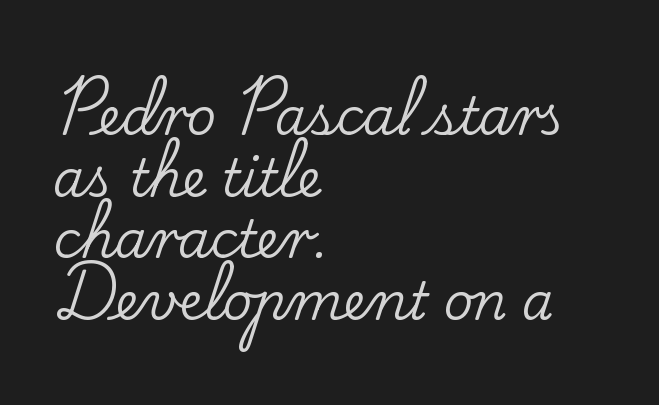
These lines are composed in type with serifs. The paragraph shown leans on its left margin. The line texture is even and compact thanks to regular tracking.
